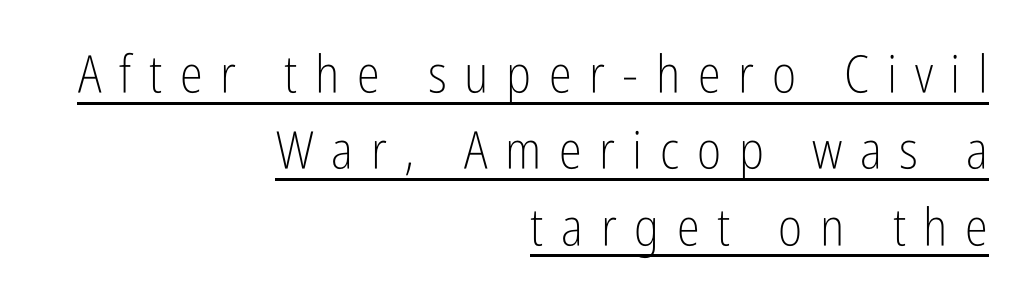
Q: Is the text bold? A: No.
Q: Is the text italic (slanted)? A: No, it is upright.
Q: Is the typeface a serif or a sans-serif typeface? A: Sans-serif.
Q: Is the text underlined? A: Yes.
Q: How is the paragraph aligned? A: Right-aligned.
Q: Is the spacing between letters normal or unusually wide? A: Unusually wide.
Q: Is the spacing between lines tight, normal or loose? A: Normal.
Q: Width (condensed, normal, or wide)? A: Condensed.
Q: Stroke contrast? A: Low.
Q: x-height? A: Medium.
Q: Monospaced? A: No.
